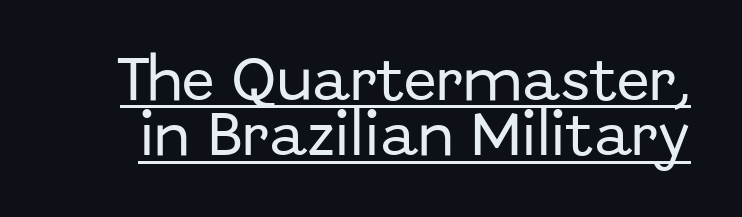
{"serif": "no", "italic": "no", "width": "normal", "stroke_contrast": "low", "x_height": "medium", "monospaced": "no", "underline": "yes", "line_spacing": "tight", "line_spacing_ratio": 1.15, "letter_spacing": "normal", "letter_spacing_em": 0.0, "glyph_px": 48}
